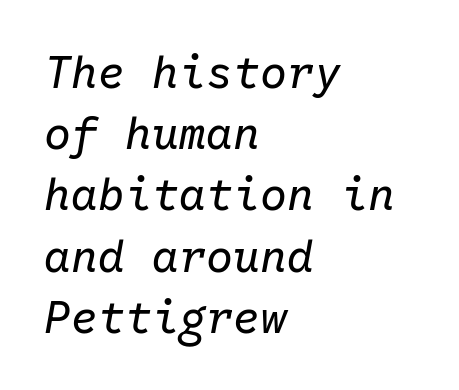
Q: Is the text bold? A: No.
Q: Is the text italic (slanted)? A: Yes, it leans right by about 10 degrees.
Q: Is the text underlined? A: No.
Q: How is the paragraph aligned? A: Left-aligned.
Q: Is the spacing between letters normal or unusually wide? A: Normal.
Q: Is the spacing between lines tight, normal or loose? A: Normal.
Q: Width (condensed, normal, or wide)? A: Normal.
Q: Stroke contrast? A: Low.
Q: x-height? A: Medium.
Q: Monospaced? A: Yes.
